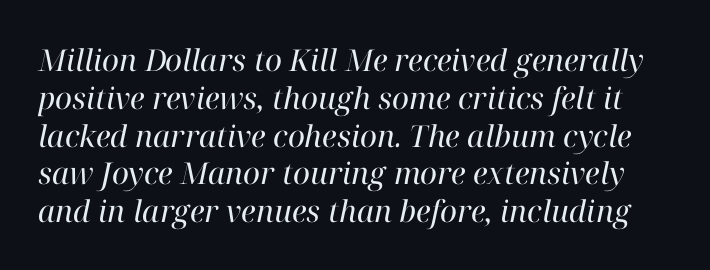
Serifs: yes, visible at the terminals of the letterforms. Whoever set this chose a conventional vertical rhythm. Weight: regular or lighter. The tracking reads as untouched default to a designer's eye. Proportional: the letters do not fall into vertical columns. Type without underlining.
